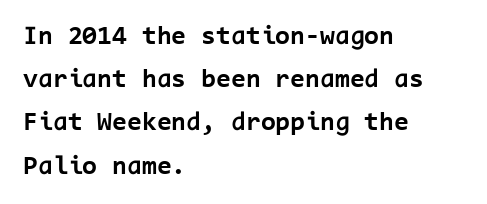
Layout note: lines flush left. Decoration check: the copy has no underline. Each new line begins a customary step beneath the previous one. The characters look thick and weighty, a clear bold. Do the letters lean? They stand straight.
